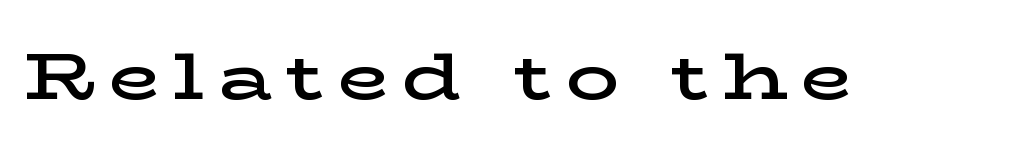
{"serif": "yes", "italic": "no", "bold": "semi", "weight": "semibold", "width": "wide", "stroke_contrast": "low", "x_height": "medium", "monospaced": "no", "underline": "no", "letter_spacing": "wide", "letter_spacing_em": 0.21, "glyph_px": 66}
